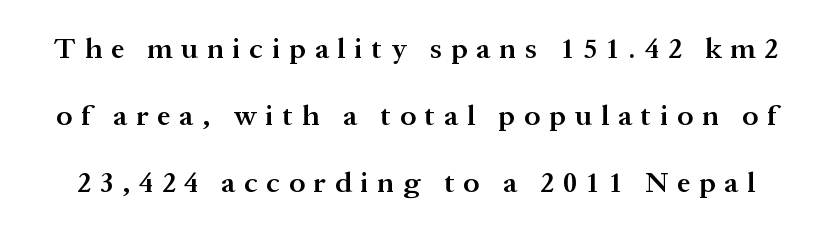
Q: Is the text bold? A: Semi-bold.
Q: Is the text italic (slanted)? A: No, it is upright.
Q: Is the typeface a serif or a sans-serif typeface? A: Serif.
Q: Is the text underlined? A: No.
Q: Is the spacing between letters normal or unusually wide? A: Unusually wide.
Q: Is the spacing between lines tight, normal or loose? A: Loose.
Q: Width (condensed, normal, or wide)? A: Normal.
Q: Stroke contrast? A: Medium.
Q: x-height? A: Medium.
Q: Monospaced? A: No.
